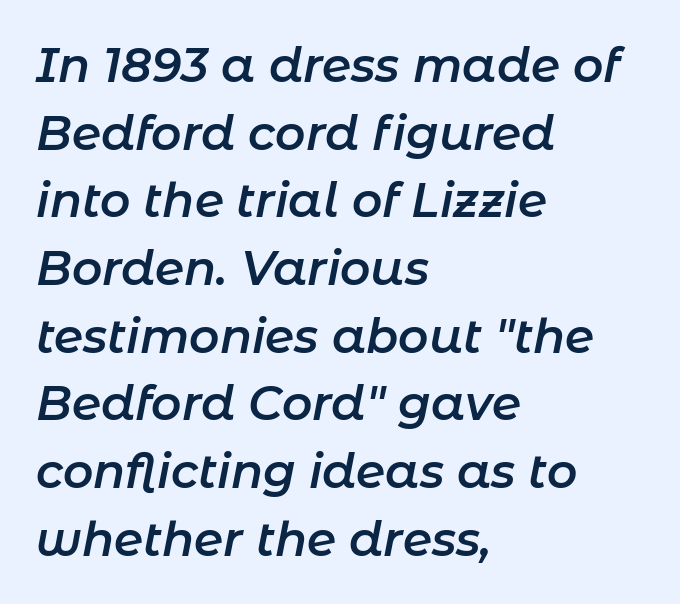
{"italic": "yes", "lean": "right", "slant_degrees": 11, "bold": "semi", "weight": "semibold", "width": "normal", "stroke_contrast": "low", "x_height": "medium", "monospaced": "no", "underline": "no", "align": "left", "line_spacing": "normal", "line_spacing_ratio": 1.44, "letter_spacing": "normal", "letter_spacing_em": 0.0, "glyph_px": 47}
